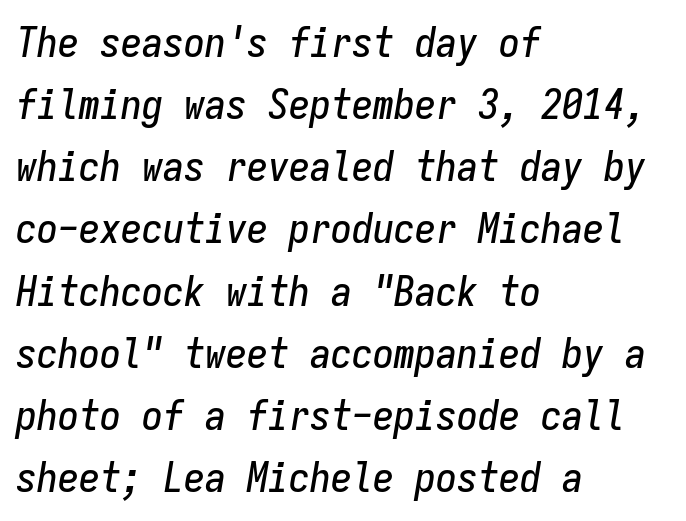
Notice how descenders clear the ascenders below comfortably — that's standard leading. The area under the type is left untouched. Typeset ragged right — the left edge is the straight one. The type is set solid horizontally, with unmodified tracking. The rendering applies a slant to the glyphs.
